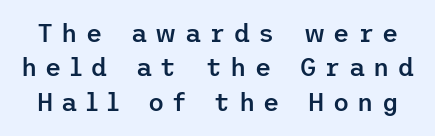
The image shows 25 px text type, upright; set normal line spacing (1.38x), unusually wide letter spacing (+0.33 em), not underlined.
